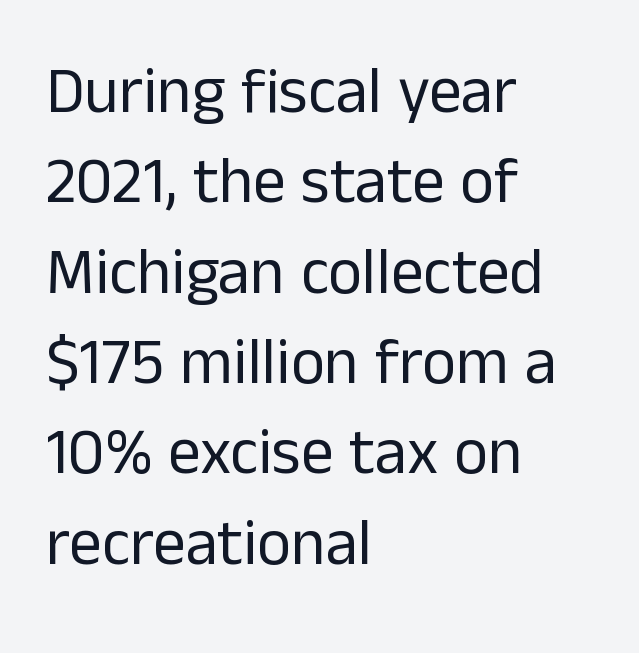
The image shows 65 px regular-weight sans-serif type, upright; set left-aligned, normal line spacing (1.39x), normal letter spacing, not underlined; low stroke contrast and a medium x-height.
